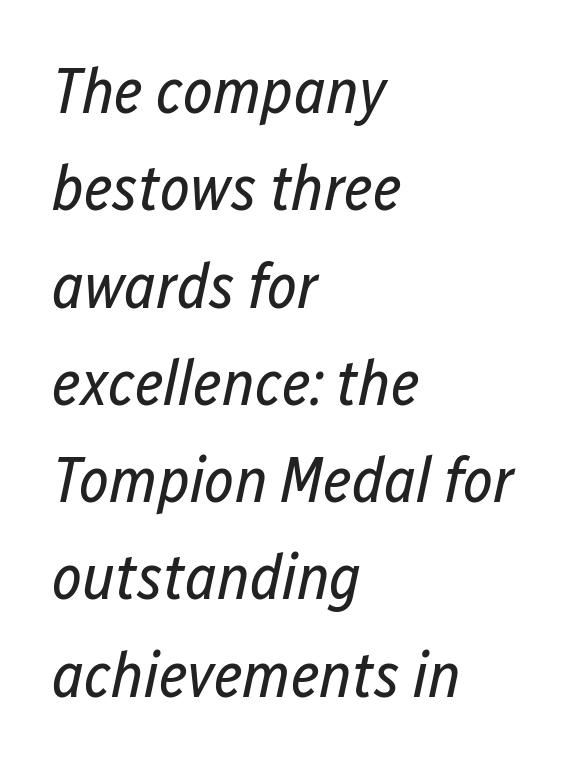
{"italic": "yes", "lean": "right", "slant_degrees": 12, "bold": "no", "weight": "regular", "width": "condensed", "stroke_contrast": "low", "x_height": "medium", "monospaced": "no", "underline": "no", "align": "left", "line_spacing": "normal", "line_spacing_ratio": 1.52, "letter_spacing": "normal", "letter_spacing_em": 0.0, "glyph_px": 64}
